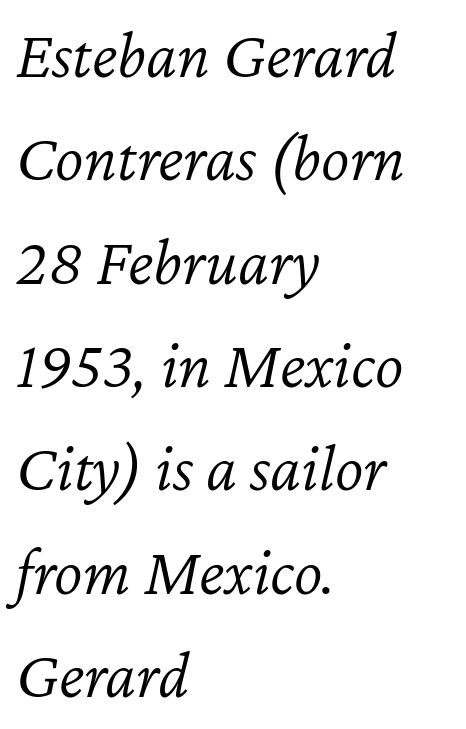
Q: Is the text bold? A: No.
Q: Is the text italic (slanted)? A: Yes, it leans right by about 12 degrees.
Q: Is the text underlined? A: No.
Q: How is the paragraph aligned? A: Left-aligned.
Q: Is the spacing between letters normal or unusually wide? A: Normal.
Q: Is the spacing between lines tight, normal or loose? A: Normal.
Q: Width (condensed, normal, or wide)? A: Normal.
Q: Stroke contrast? A: Low.
Q: x-height? A: Medium.
Q: Monospaced? A: No.
